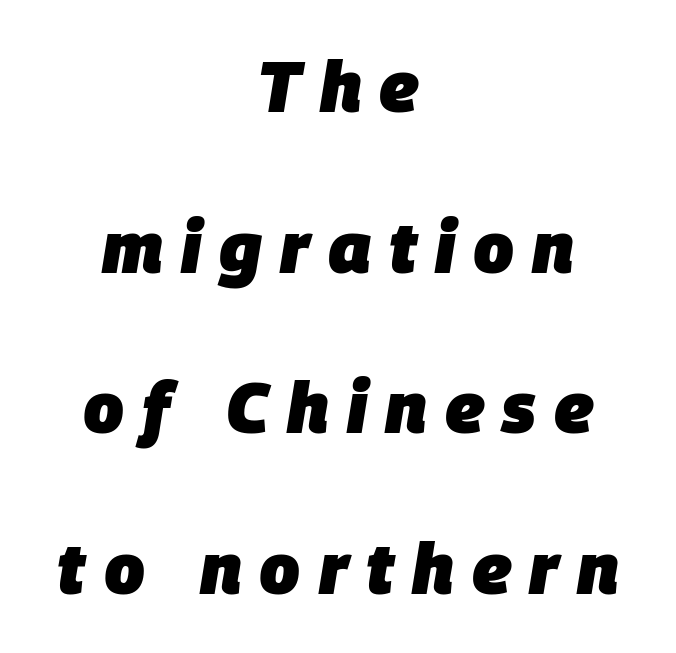
{"italic": "yes", "lean": "right", "slant_degrees": 9, "bold": "yes", "weight": "heavy", "width": "normal", "stroke_contrast": "low", "x_height": "large", "monospaced": "no", "underline": "no", "align": "center", "line_spacing": "loose", "line_spacing_ratio": 2.23, "letter_spacing": "wide", "letter_spacing_em": 0.25, "glyph_px": 72}
